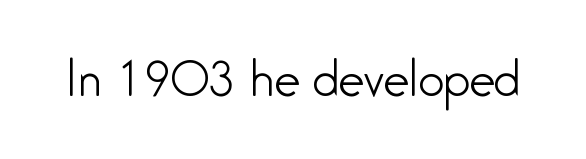
{"serif": "no", "italic": "no", "bold": "no", "weight": "light", "width": "condensed", "stroke_contrast": "low", "x_height": "medium", "monospaced": "no", "underline": "no", "letter_spacing": "normal", "letter_spacing_em": 0.0, "glyph_px": 46}
